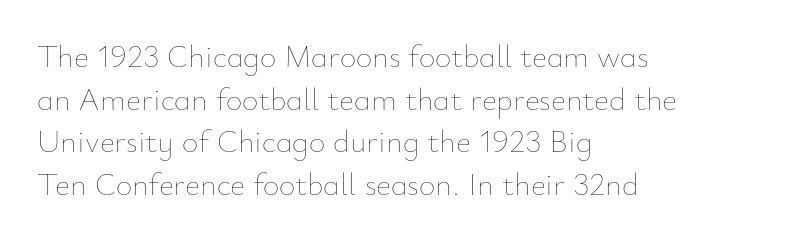
Q: Is the text bold? A: No.
Q: Is the text italic (slanted)? A: No, it is upright.
Q: Is the text underlined? A: No.
Q: How is the paragraph aligned? A: Left-aligned.
Q: Is the spacing between letters normal or unusually wide? A: Normal.
Q: Is the spacing between lines tight, normal or loose? A: Normal.
Q: Width (condensed, normal, or wide)? A: Normal.
Q: Stroke contrast? A: Low.
Q: x-height? A: Small.
Q: Monospaced? A: No.
